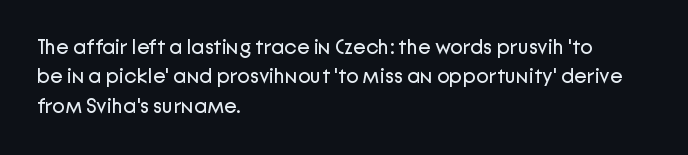
A clean baseline with only descenders dipping below it. If you drew a line through each stem, it would be perfectly vertical. Honestly, the row spacing looks completely unremarkable. Is this a heavy cut? Hardly; it is regular or lighter.
